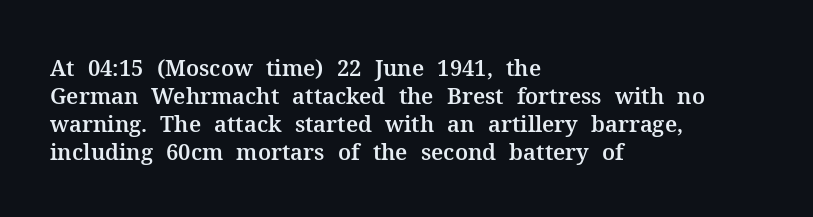
In terms of leading, this rendering sits right in the middle. Do the letters lean? They stand straight. These lines stack with their left ends in a neat column. The zone under the glyphs is completely vacant. The letters sit at their default tracking, neither squeezed nor spread.
